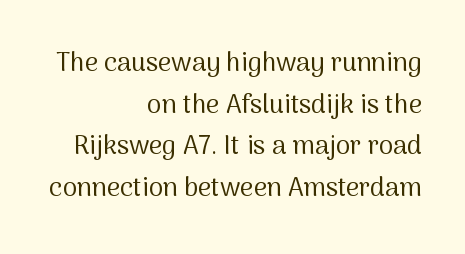
Q: Is the text bold? A: No.
Q: Is the text italic (slanted)? A: No, it is upright.
Q: Is the text underlined? A: No.
Q: How is the paragraph aligned? A: Right-aligned.
Q: Is the spacing between letters normal or unusually wide? A: Normal.
Q: Is the spacing between lines tight, normal or loose? A: Normal.
